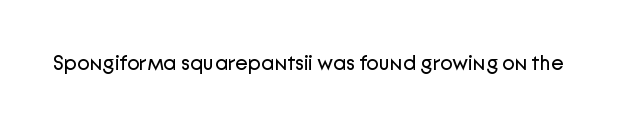
{"italic": "no", "bold": "no", "underline": "no", "letter_spacing": "normal", "letter_spacing_em": 0.0, "glyph_px": 21}
